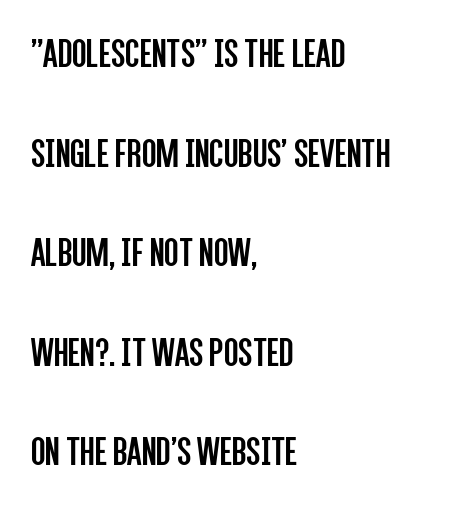
{"serif": "no", "italic": "no", "bold": "no", "weight": "regular", "width": "condensed", "stroke_contrast": "low", "x_height": "large", "monospaced": "no", "underline": "no", "align": "left", "line_spacing": "loose", "line_spacing_ratio": 2.37, "letter_spacing": "normal", "letter_spacing_em": 0.0, "glyph_px": 42}
